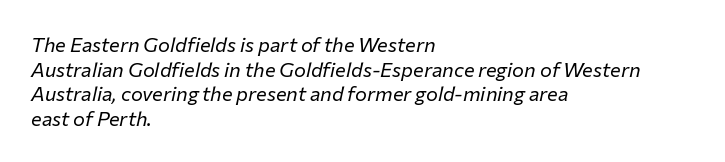
The image shows 20 px text type, italic (leaning right); set left-aligned, line spacing 1.23x, normal letter spacing, not underlined.
